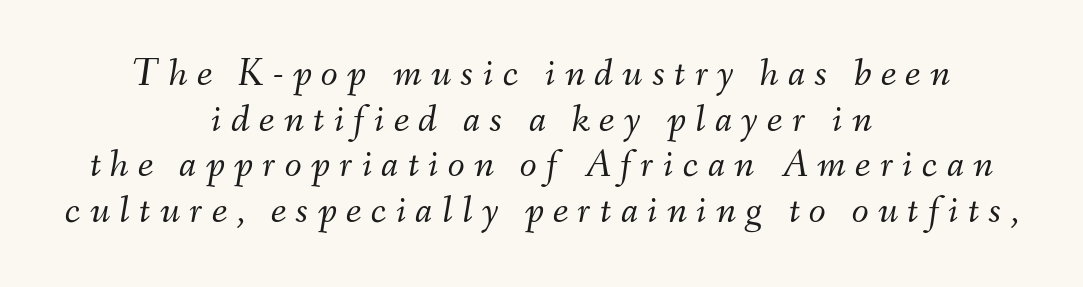
The strip under each line holds only bare page. The text block is weighted toward neither margin, spreading evenly from the middle. The letterforms sit at book weight or below. Slant detected: the letters are inclined.
